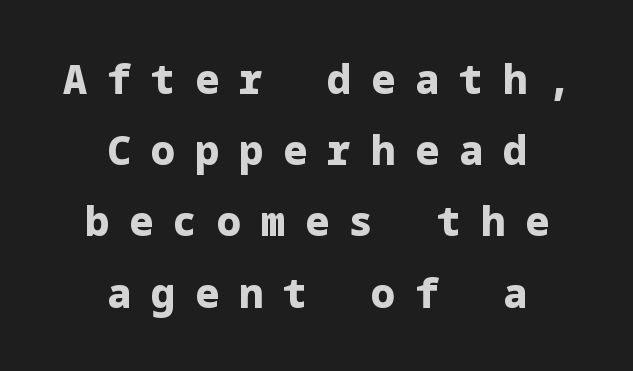
The image shows 40 px heavy sans-serif type, upright; set centered, line spacing 1.78x, unusually wide letter spacing (+0.5 em), not underlined; low stroke contrast and a medium x-height.
